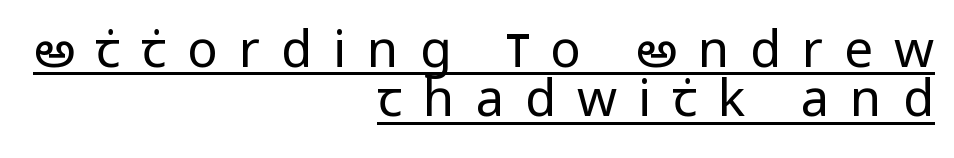
The image shows 51 px regular-weight, condensed sans-serif type, upright; set right-aligned, tight line spacing (0.97x), unusually wide letter spacing (+0.41 em), underlined; low stroke contrast and a large x-height.
